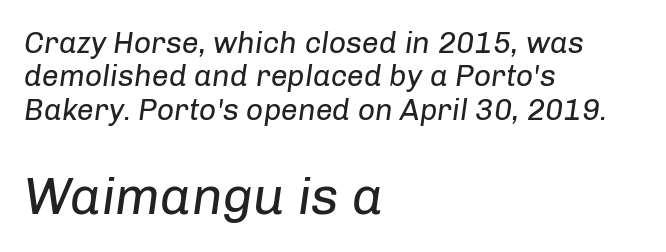
{"italic": "yes", "lean": "right", "slant_degrees": 8, "bold": "no", "weight": "regular", "width": "normal", "stroke_contrast": "low", "x_height": "medium", "monospaced": "no", "underline": "no", "align": "left", "line_spacing": "tight", "line_spacing_ratio": 1.11, "letter_spacing": "normal", "letter_spacing_em": 0.0, "larger_block": "second", "size_ratio": 1.73, "glyph_px": 52}
